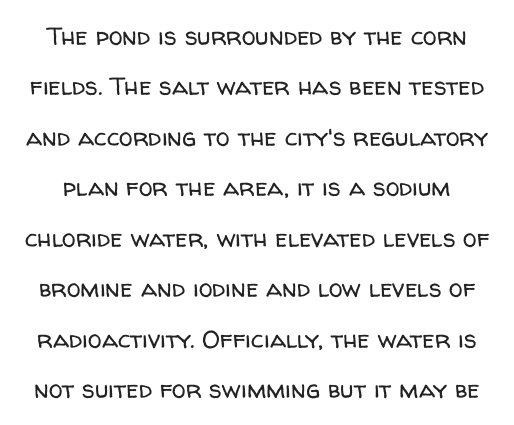
{"italic": "no", "bold": "no", "underline": "no", "line_spacing": "loose", "line_spacing_ratio": 2.02, "letter_spacing": "normal", "letter_spacing_em": 0.0, "glyph_px": 25}
